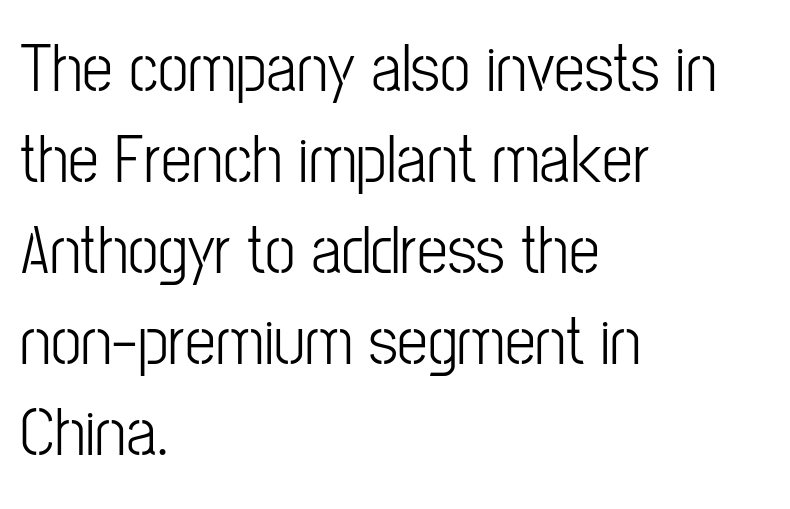
The image shows 69 px condensed sans-serif type, upright; set left-aligned, normal line spacing (1.32x), normal letter spacing, not underlined; low stroke contrast and a medium x-height.
